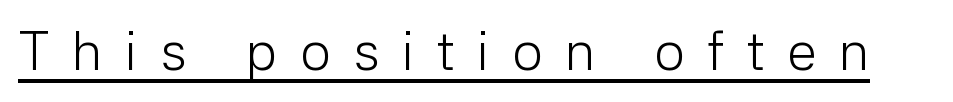
{"serif": "no", "italic": "no", "bold": "no", "weight": "light", "width": "normal", "stroke_contrast": "low", "x_height": "medium", "monospaced": "no", "underline": "yes", "letter_spacing": "wide", "letter_spacing_em": 0.42, "glyph_px": 54}
